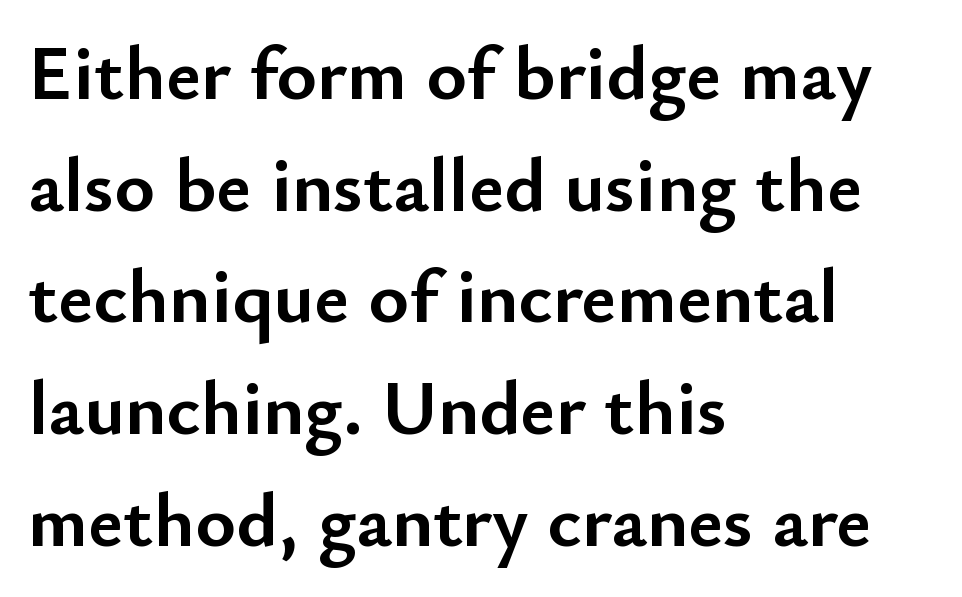
Evenly set lines give the paragraph a standard silhouette. Left-aligned paragraph, ragged on the right. The baseline area is clear. This sample has the flowing, uneven cadence of proportional lettering.
